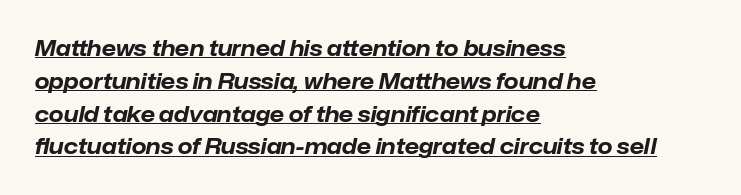
The image shows 21 px bold type, italic (leaning right); set left-aligned, normal line spacing (1.56x), normal letter spacing, underlined.
